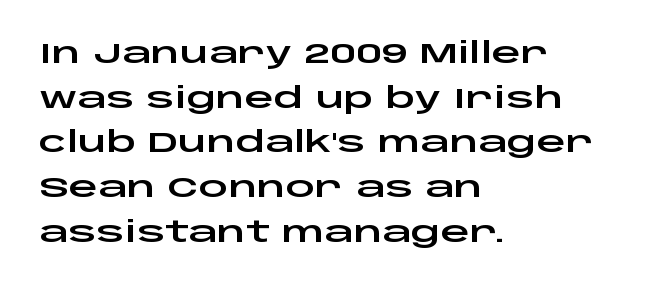
The image shows 29 px wide sans-serif type, upright; set left-aligned, normal line spacing (1.54x), normal letter spacing, not underlined; low stroke contrast and a large x-height.
